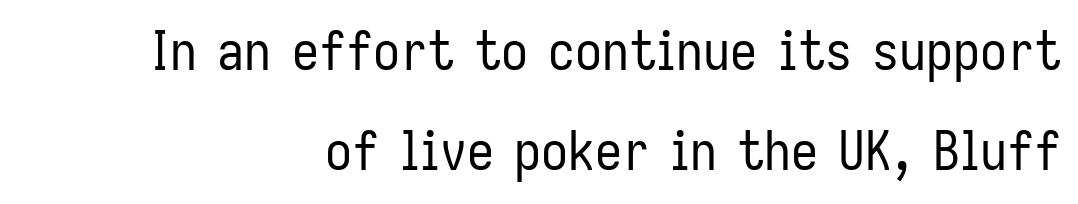
This is roman type, the default non-slanted kind. Bare-footed words on every line. The font is comparable to plain body text, perhaps lighter. No feet cap the strokes, marking this as sans-serif type.
